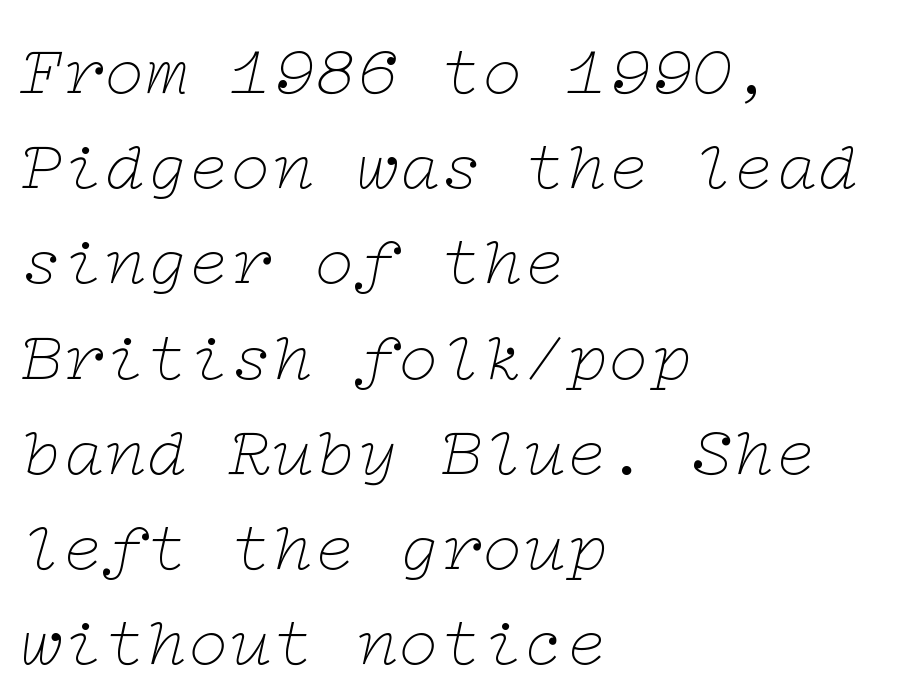
{"serif": "yes", "italic": "yes", "lean": "right", "slant_degrees": 12, "bold": "no", "weight": "thin", "width": "wide", "stroke_contrast": "low", "x_height": "medium", "underline": "no", "align": "left", "line_spacing": "normal", "line_spacing_ratio": 1.36, "letter_spacing": "normal", "letter_spacing_em": 0.0, "glyph_px": 70}
